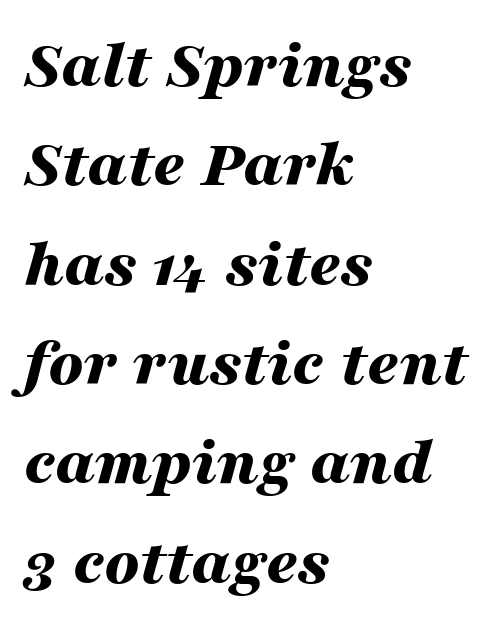
The image shows 69 px bold, wide type, italic (leaning right); set left-aligned, normal line spacing (1.44x), normal letter spacing, not underlined; medium stroke contrast and a medium x-height.
